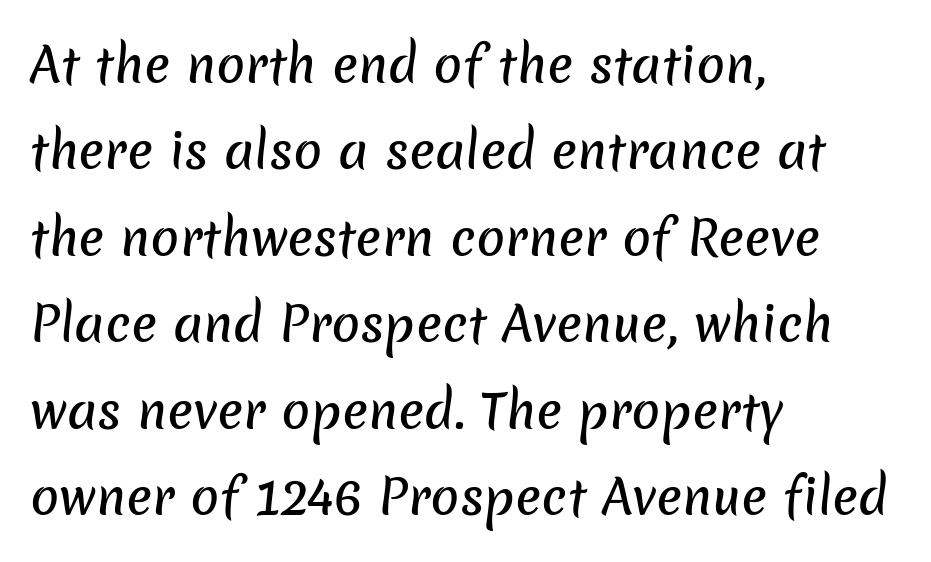
The image shows 48 px sans-serif type; set left-aligned, line spacing 1.8x, normal letter spacing, not underlined; low stroke contrast and a medium x-height.
